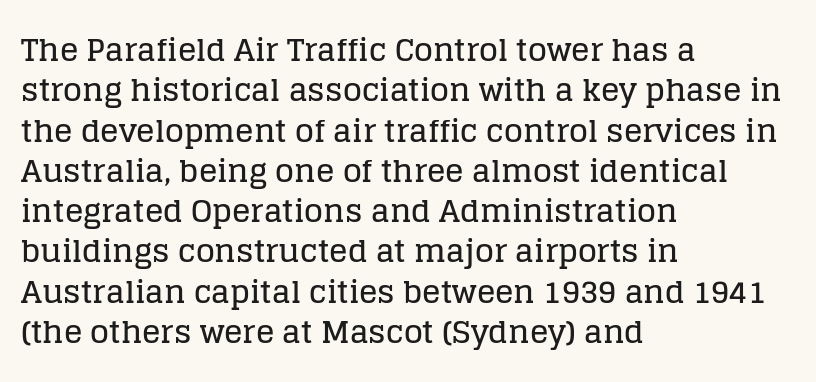
The face used here is proportionally spaced, like ordinary book or web type. Underlining? Definitely not there. Typeset ragged right — the left edge is the straight one. The tracking reads as untouched default to a designer's eye.
